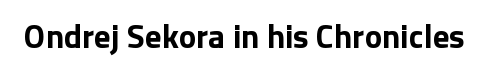
{"serif": "no", "italic": "no", "bold": "yes", "weight": "bold", "width": "normal", "stroke_contrast": "low", "x_height": "medium", "monospaced": "no", "underline": "no", "letter_spacing": "normal", "letter_spacing_em": 0.0, "glyph_px": 33}
